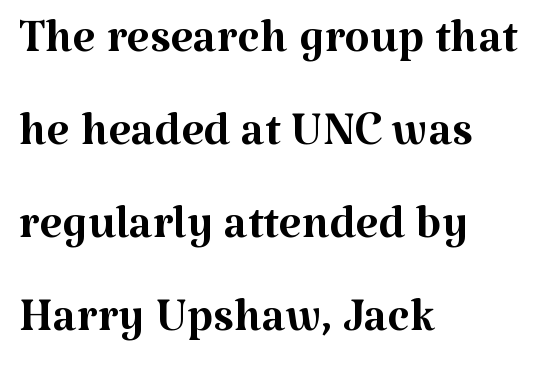
The rendering uses natural spacing where letterforms have individual widths. Nobody touched the tracking dial on this one. The lettering stays uniformly vertical, giving the passage a roman look. Where is the straight margin? On the left.
